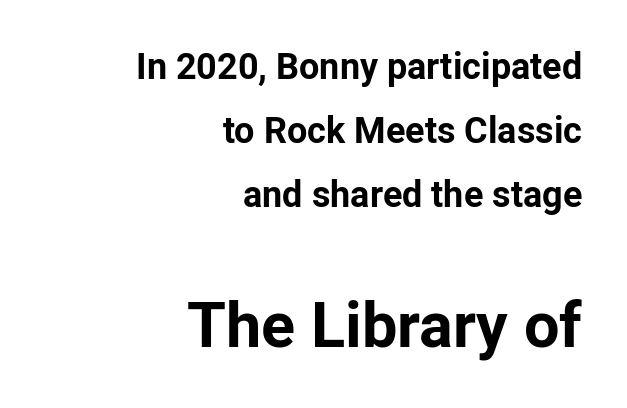
Q: Is the text bold? A: Yes.
Q: Is the text italic (slanted)? A: No, it is upright.
Q: Is the typeface a serif or a sans-serif typeface? A: Sans-serif.
Q: Is the text underlined? A: No.
Q: How is the paragraph aligned? A: Right-aligned.
Q: Is the spacing between letters normal or unusually wide? A: Normal.
Q: Which block of text is set in a larger size, the first (top) or the second (bottom)? A: The second (bottom) one.
Q: Width (condensed, normal, or wide)? A: Normal.
Q: Stroke contrast? A: Low.
Q: x-height? A: Medium.
Q: Monospaced? A: No.
